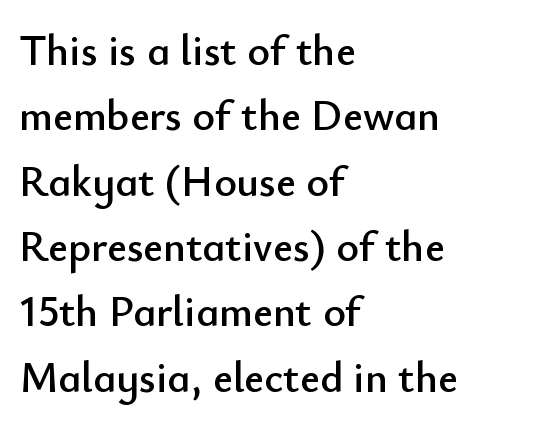
{"serif": "no", "italic": "no", "width": "normal", "stroke_contrast": "low", "x_height": "small", "monospaced": "no", "underline": "no", "align": "left", "line_spacing": "normal", "line_spacing_ratio": 1.52, "letter_spacing": "normal", "letter_spacing_em": 0.0, "glyph_px": 43}
